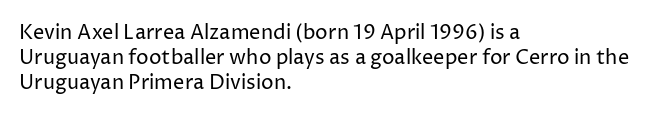
How would I describe the line gaps? Plain and ordinary. Stem width sits at or under what a default text font uses. Posture: straight, roman, zero tilt. Underlining? Definitely not there. How are the letters spaced? Ordinarily, with no added tracking. Alignment: flush left.
